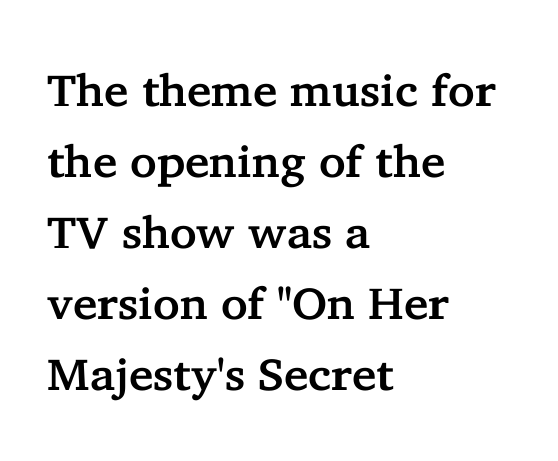
Q: Is the text italic (slanted)? A: No, it is upright.
Q: Is the typeface a serif or a sans-serif typeface? A: Serif.
Q: Is the text underlined? A: No.
Q: How is the paragraph aligned? A: Left-aligned.
Q: Is the spacing between letters normal or unusually wide? A: Normal.
Q: Is the spacing between lines tight, normal or loose? A: Normal.
Q: Width (condensed, normal, or wide)? A: Normal.
Q: Stroke contrast? A: Low.
Q: x-height? A: Medium.
Q: Monospaced? A: No.
